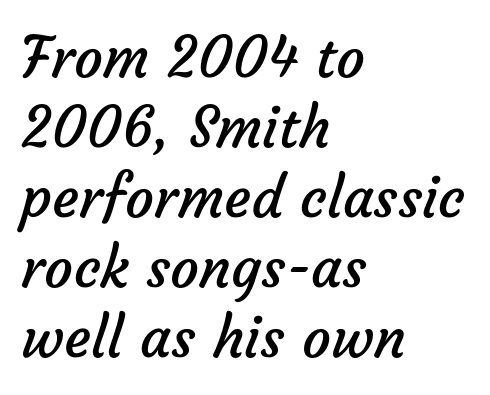
{"serif": "no", "bold": "no", "weight": "regular", "width": "normal", "stroke_contrast": "low", "x_height": "medium", "monospaced": "no", "underline": "no", "align": "left", "line_spacing_ratio": 1.23, "letter_spacing": "normal", "letter_spacing_em": 0.0, "glyph_px": 57}
